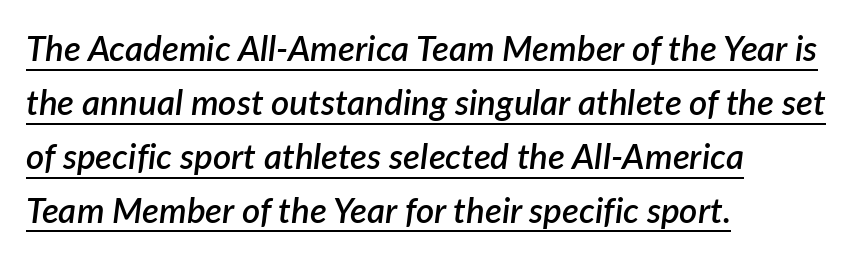
Q: Is the text bold? A: Semi-bold.
Q: Is the text italic (slanted)? A: Yes, it leans right by about 7 degrees.
Q: Is the text underlined? A: Yes.
Q: How is the paragraph aligned? A: Left-aligned.
Q: Is the spacing between letters normal or unusually wide? A: Normal.
Q: Is the spacing between lines tight, normal or loose? A: Normal.
Q: Width (condensed, normal, or wide)? A: Normal.
Q: Stroke contrast? A: Low.
Q: x-height? A: Medium.
Q: Monospaced? A: No.
